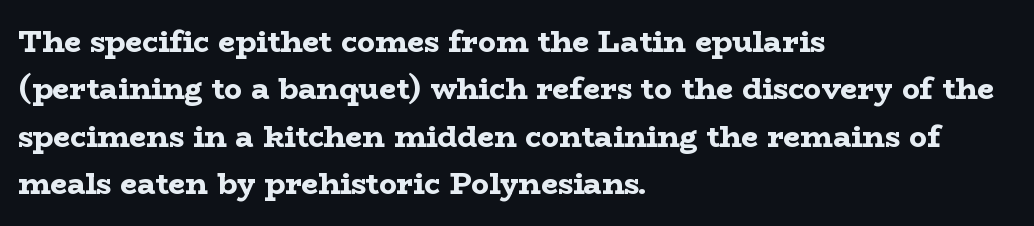
{"serif": "yes", "italic": "no", "bold": "yes", "weight": "bold", "width": "wide", "stroke_contrast": "low", "x_height": "medium", "monospaced": "no", "underline": "no", "align": "left", "line_spacing": "normal", "line_spacing_ratio": 1.58, "letter_spacing": "normal", "letter_spacing_em": 0.0, "glyph_px": 30}
